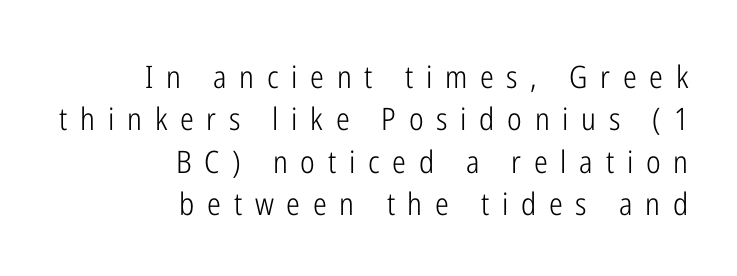
No heavy texture on the line: the type isn't bold. Reading down the block, your eye finds every line finishing at a fixed right position. Evenly set lines give the paragraph a standard silhouette. Quick note: underline off.
